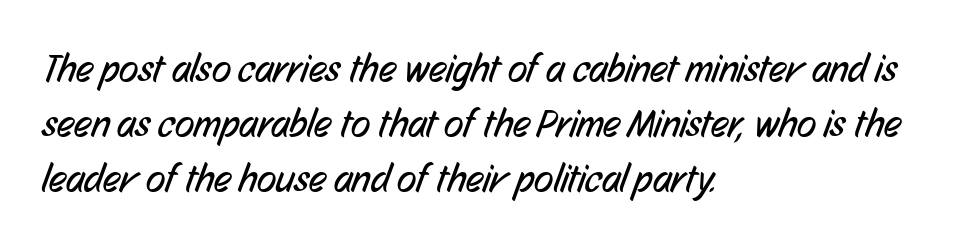
Q: Is the text bold? A: No.
Q: Is the typeface a serif or a sans-serif typeface? A: Sans-serif.
Q: Is the text underlined? A: No.
Q: How is the paragraph aligned? A: Left-aligned.
Q: Is the spacing between letters normal or unusually wide? A: Normal.
Q: Is the spacing between lines tight, normal or loose? A: Normal.
Q: Width (condensed, normal, or wide)? A: Condensed.
Q: Stroke contrast? A: Low.
Q: x-height? A: Medium.
Q: Monospaced? A: No.
